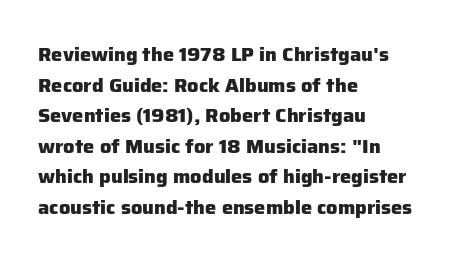
Underlining? Definitely not there. The paragraph has a hard left edge and a soft right edge. A typesetter would mark this as roman, not italic. What weight is shown? A full bold with thick strokes.
